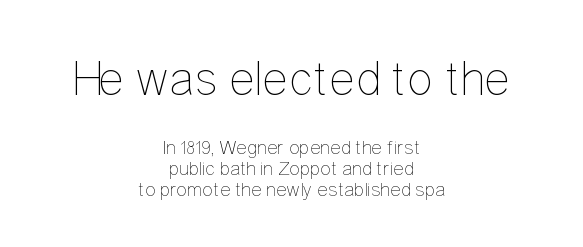
Q: Is the text bold? A: No.
Q: Is the text italic (slanted)? A: No, it is upright.
Q: Is the text underlined? A: No.
Q: How is the paragraph aligned? A: Centered.
Q: Is the spacing between letters normal or unusually wide? A: Normal.
Q: Is the spacing between lines tight, normal or loose? A: Tight.
Q: Which block of text is set in a larger size, the first (top) or the second (bottom)? A: The first (top) one.
Q: Width (condensed, normal, or wide)? A: Condensed.
Q: Stroke contrast? A: Low.
Q: x-height? A: Medium.
Q: Monospaced? A: No.
